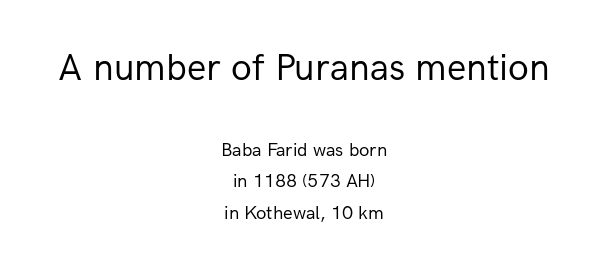
{"serif": "no", "italic": "no", "bold": "no", "weight": "regular", "width": "normal", "stroke_contrast": "low", "x_height": "medium", "monospaced": "no", "underline": "no", "align": "center", "line_spacing": "normal", "line_spacing_ratio": 1.65, "letter_spacing": "normal", "letter_spacing_em": 0.0, "larger_block": "first", "size_ratio": 2.0, "glyph_px": 38}
